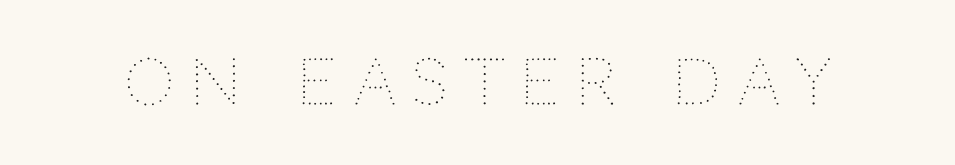
Weight class: somewhere from thin through regular. The letters stand straight up with perfectly vertical stems. Each word looks stretched out because of the extra space between its letters. Clear beneath every line of the passage.
